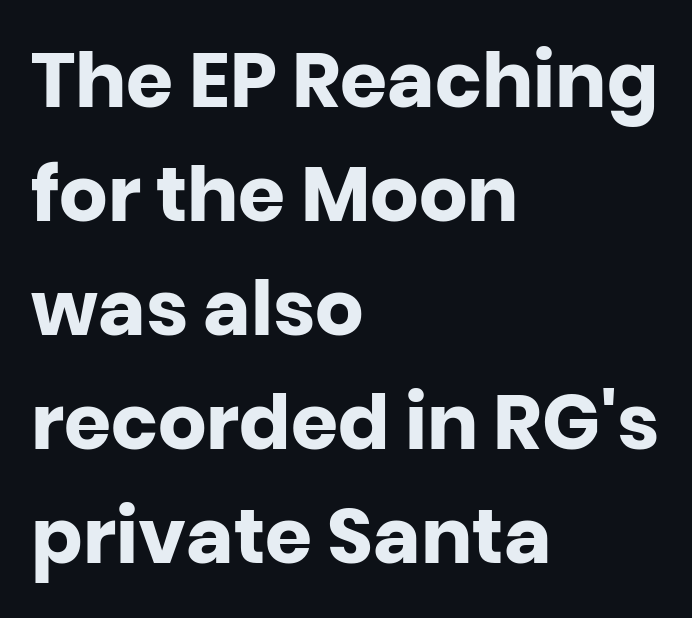
Classification — sans serif. Posture: vertical. You could not count columns in this text — the font is proportionally spaced. The strokes are fattened all the way to bold. The text block is weighted toward the left margin, trailing off unevenly rightward. Type without underlining.
